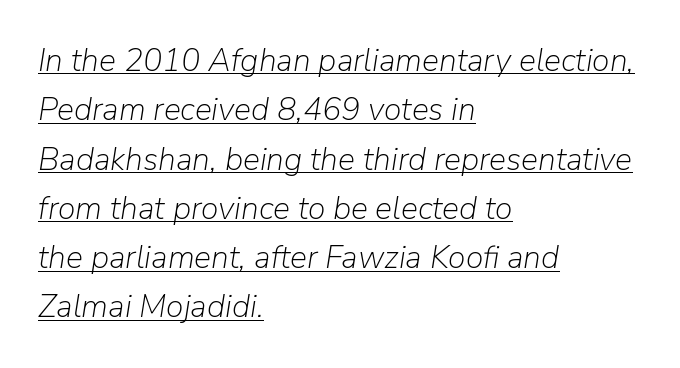
Q: Is the text bold? A: No.
Q: Is the text italic (slanted)? A: Yes, it leans right by about 9 degrees.
Q: Is the text underlined? A: Yes.
Q: How is the paragraph aligned? A: Left-aligned.
Q: Is the spacing between letters normal or unusually wide? A: Normal.
Q: Is the spacing between lines tight, normal or loose? A: Normal.
Q: Width (condensed, normal, or wide)? A: Normal.
Q: Stroke contrast? A: Low.
Q: x-height? A: Medium.
Q: Monospaced? A: No.
